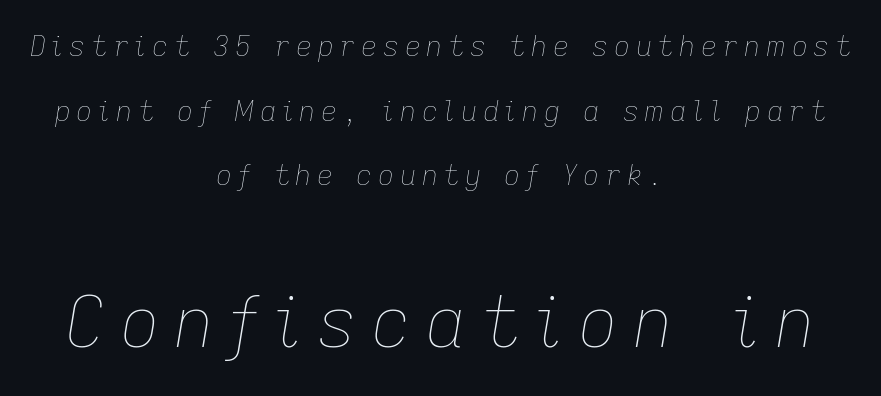
{"italic": "yes", "lean": "right", "slant_degrees": 9, "bold": "no", "weight": "thin", "width": "normal", "stroke_contrast": "low", "x_height": "medium", "monospaced": "no", "underline": "no", "align": "center", "line_spacing": "loose", "line_spacing_ratio": 2.31, "letter_spacing": "wide", "letter_spacing_em": 0.2, "larger_block": "second", "size_ratio": 2.5, "glyph_px": 70}
